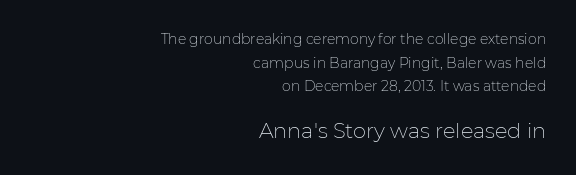
Line spacing here is normal. The lines are quadded right. Nothing heavy about these letters — not bold at all. Block two is the big one; block one sits smaller above it. Underline: absent. The axis of the letterforms is exactly vertical.
